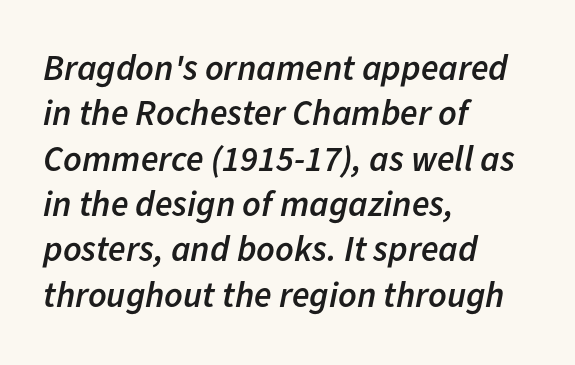
The image shows 36 px semibold type, italic (leaning right); set left-aligned, normal line spacing (1.26x), normal letter spacing, not underlined; low stroke contrast and a medium x-height.
